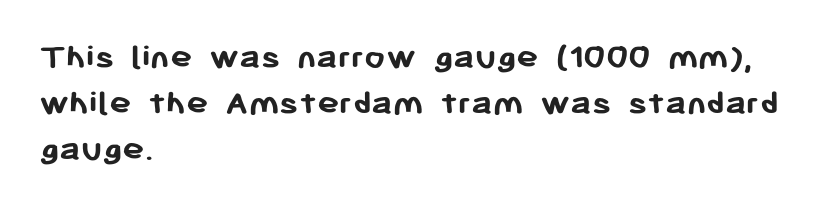
The image shows 37 px semibold sans-serif type, upright; set left-aligned, normal line spacing (1.25x), normal letter spacing, not underlined; low stroke contrast and a medium x-height.
